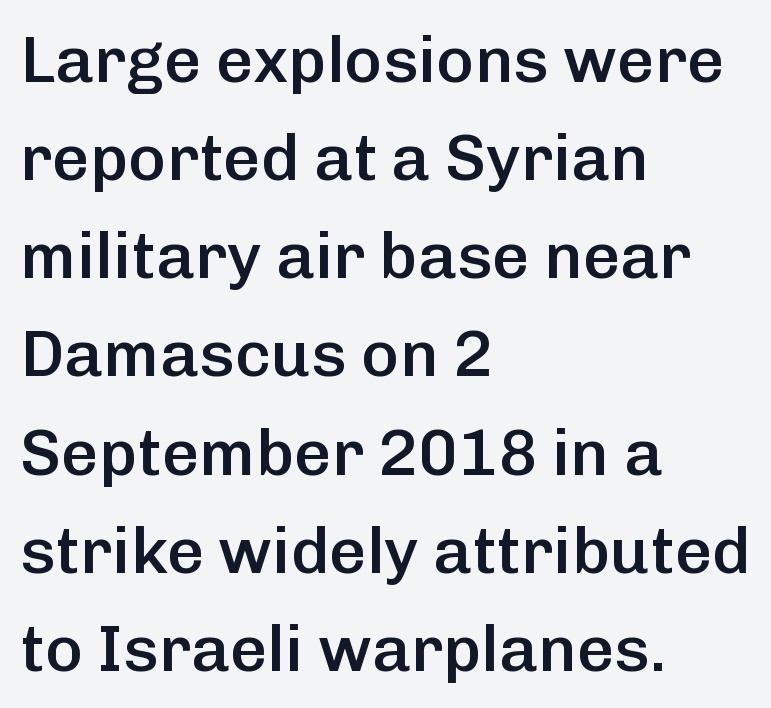
Q: Is the text bold? A: Semi-bold.
Q: Is the text italic (slanted)? A: No, it is upright.
Q: Is the typeface a serif or a sans-serif typeface? A: Sans-serif.
Q: Is the text underlined? A: No.
Q: How is the paragraph aligned? A: Left-aligned.
Q: Is the spacing between letters normal or unusually wide? A: Normal.
Q: Is the spacing between lines tight, normal or loose? A: Normal.
Q: Width (condensed, normal, or wide)? A: Normal.
Q: Stroke contrast? A: Low.
Q: x-height? A: Medium.
Q: Monospaced? A: No.
